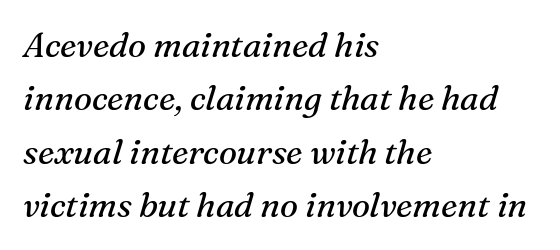
{"serif": "yes", "italic": "yes", "lean": "right", "slant_degrees": 16, "bold": "no", "weight": "regular", "width": "normal", "stroke_contrast": "medium", "x_height": "medium", "monospaced": "no", "underline": "no", "align": "left", "line_spacing": "normal", "line_spacing_ratio": 1.57, "letter_spacing": "normal", "letter_spacing_em": 0.0, "glyph_px": 34}
